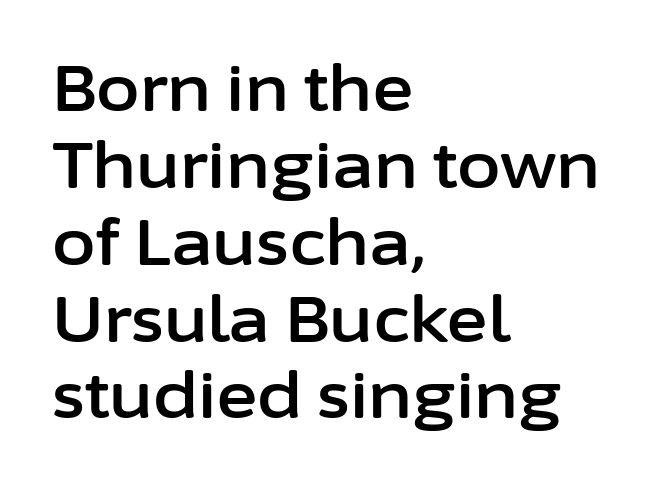
The image shows 63 px sans-serif type, upright; set left-aligned, line spacing 1.22x, normal letter spacing, not underlined; low stroke contrast and a medium x-height.
